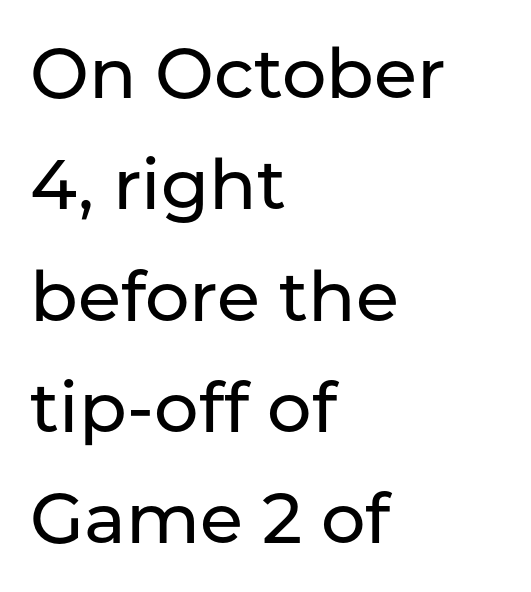
{"serif": "no", "italic": "no", "width": "normal", "stroke_contrast": "low", "x_height": "medium", "monospaced": "no", "underline": "no", "align": "left", "line_spacing": "normal", "line_spacing_ratio": 1.59, "letter_spacing": "normal", "letter_spacing_em": 0.0, "glyph_px": 70}
